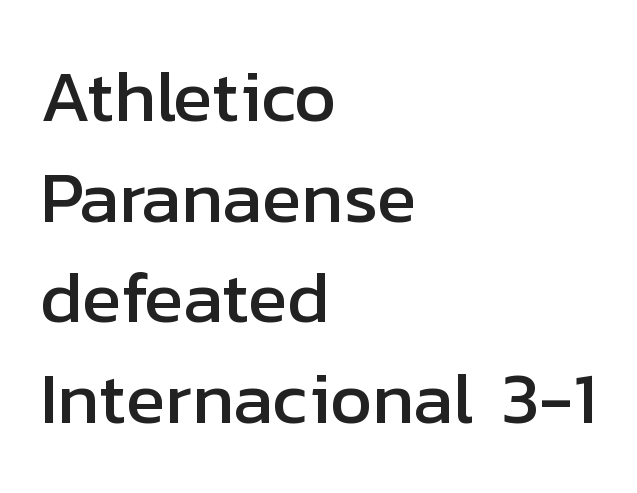
{"serif": "no", "italic": "no", "width": "normal", "stroke_contrast": "low", "x_height": "medium", "monospaced": "no", "underline": "no", "align": "left", "line_spacing": "normal", "line_spacing_ratio": 1.38, "letter_spacing": "normal", "letter_spacing_em": 0.0, "glyph_px": 73}
